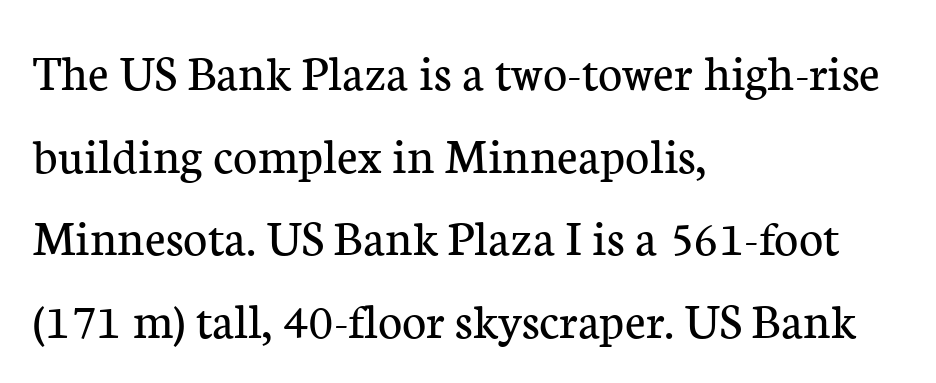
The rag falls on the right side of this text block. Stems here are at most as thick as an everyday book face. Spacing verdict: proportional, widths tailored to each character. Glyph-to-glyph distance matches everyday printed text. Notice how the stems are strictly vertical — no italics here.
